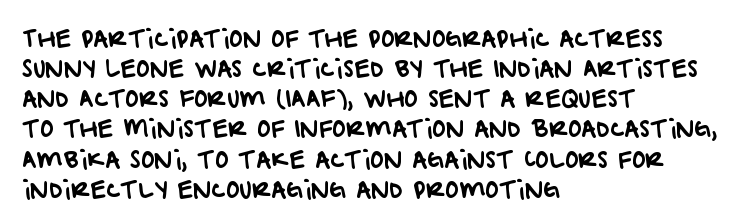
Q: Is the text underlined? A: No.
Q: How is the paragraph aligned? A: Left-aligned.
Q: Is the spacing between letters normal or unusually wide? A: Normal.
Q: Is the spacing between lines tight, normal or loose? A: Normal.
